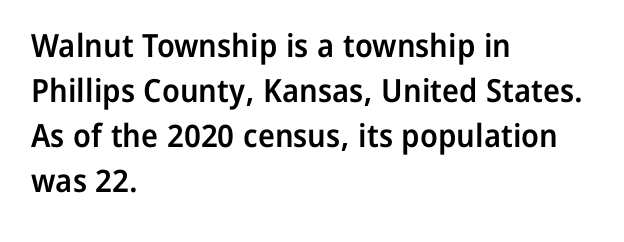
Q: Is the text bold? A: Semi-bold.
Q: Is the text italic (slanted)? A: No, it is upright.
Q: Is the typeface a serif or a sans-serif typeface? A: Sans-serif.
Q: Is the text underlined? A: No.
Q: How is the paragraph aligned? A: Left-aligned.
Q: Is the spacing between letters normal or unusually wide? A: Normal.
Q: Is the spacing between lines tight, normal or loose? A: Normal.
Q: Width (condensed, normal, or wide)? A: Normal.
Q: Stroke contrast? A: Low.
Q: x-height? A: Medium.
Q: Monospaced? A: No.
